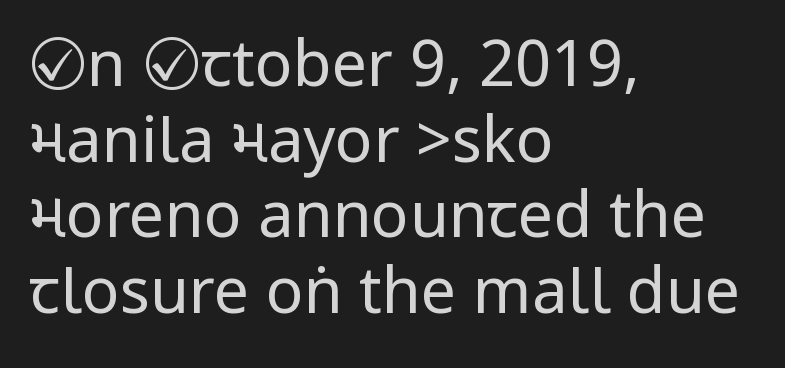
{"serif": "no", "italic": "no", "bold": "no", "weight": "regular", "width": "condensed", "stroke_contrast": "low", "underline": "no", "align": "left", "line_spacing_ratio": 1.2, "letter_spacing": "normal", "letter_spacing_em": 0.0, "glyph_px": 63}
